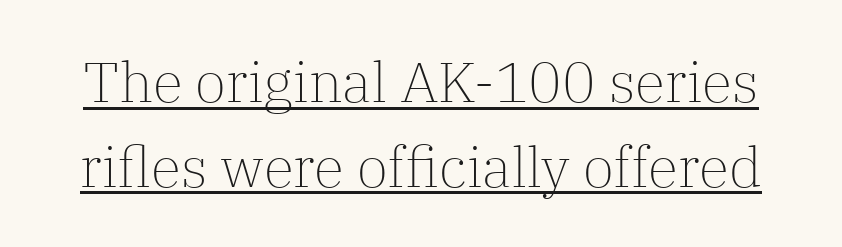
The image shows 56 px light serif type, upright; set normal line spacing (1.51x), normal letter spacing, underlined; low stroke contrast and a medium x-height.
